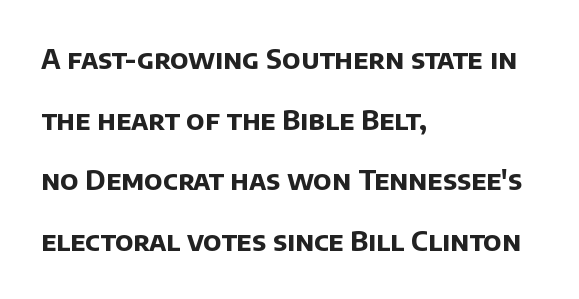
{"bold": "yes", "underline": "no", "align": "left", "line_spacing": "loose", "line_spacing_ratio": 2.25, "letter_spacing": "normal", "letter_spacing_em": 0.0, "glyph_px": 27}
